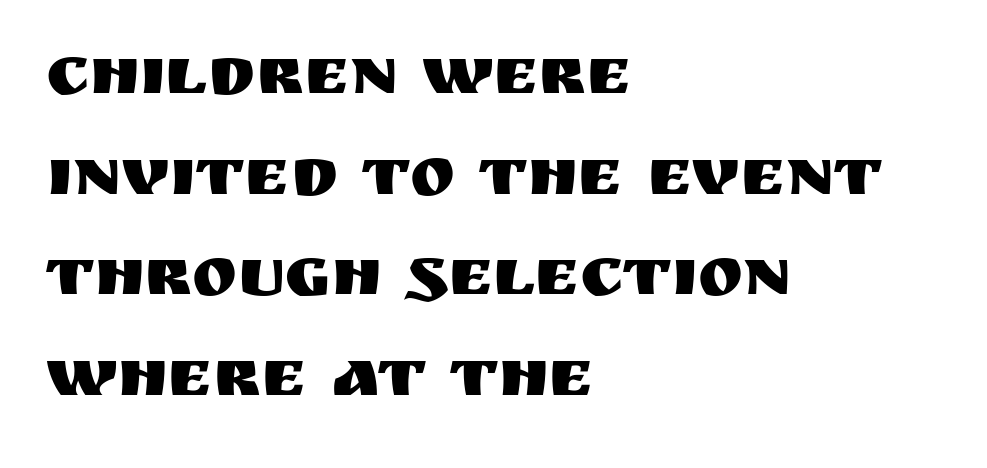
A typesetter would mark this as roman, not italic. Baseline-to-baseline distance is the conventional proportion of letter height. Notice how the passage keeps a crisp vertical edge on the left only. This rendering features lettering with no underline.
